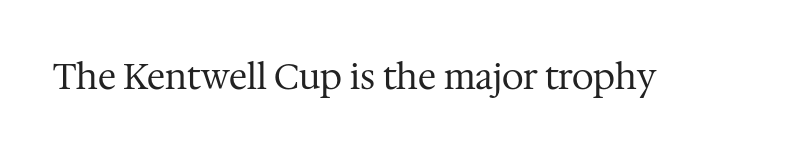
Letters have the restrained weight of plain body copy at most. Bare-footed words on every line. Standard letterfit; no display-style spreading of the glyphs. Do the characters align in a grid? No, the font is proportional. If you drew a line through each stem, it would be perfectly vertical. Serifs: yes, visible at the terminals of the letterforms.
